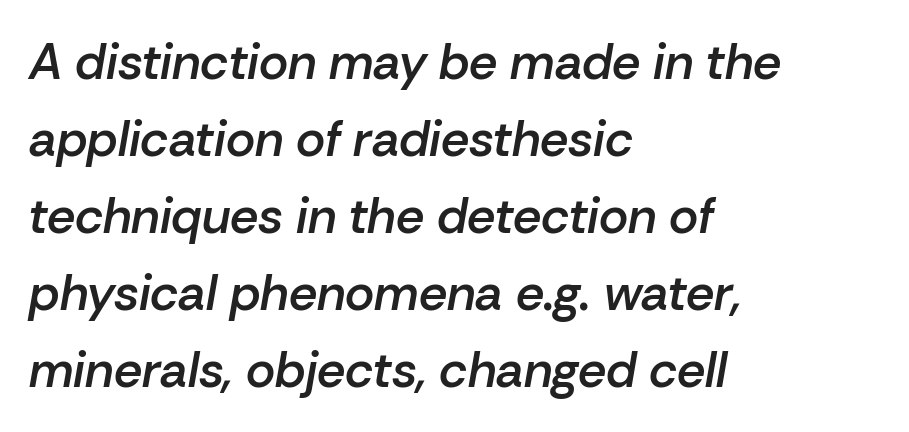
{"italic": "yes", "lean": "right", "slant_degrees": 10, "bold": "semi", "weight": "semibold", "width": "normal", "stroke_contrast": "low", "x_height": "medium", "monospaced": "no", "underline": "no", "align": "left", "line_spacing": "normal", "line_spacing_ratio": 1.54, "letter_spacing": "normal", "letter_spacing_em": 0.0, "glyph_px": 50}
